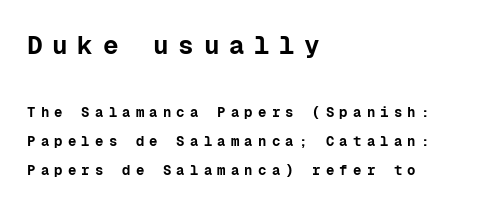
{"italic": "no", "bold": "yes", "underline": "no", "align": "left", "line_spacing": "loose", "line_spacing_ratio": 2.08, "letter_spacing": "wide", "letter_spacing_em": 0.37, "larger_block": "first", "size_ratio": 1.86, "glyph_px": 26}
